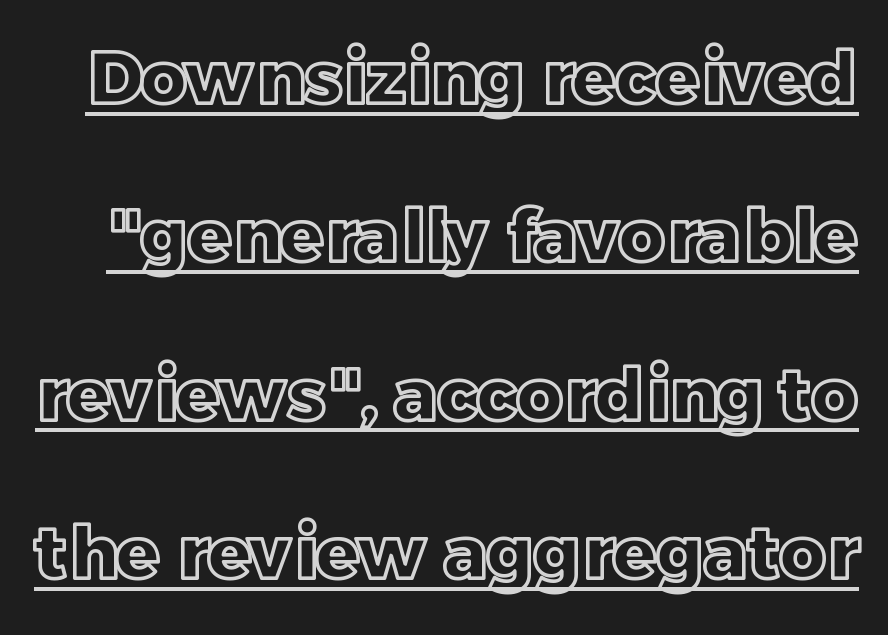
Q: Is the text italic (slanted)? A: No, it is upright.
Q: Is the text underlined? A: Yes.
Q: Is the spacing between letters normal or unusually wide? A: Normal.
Q: Is the spacing between lines tight, normal or loose? A: Loose.
Q: Width (condensed, normal, or wide)? A: Normal.
Q: x-height? A: Large.
Q: Monospaced? A: No.
